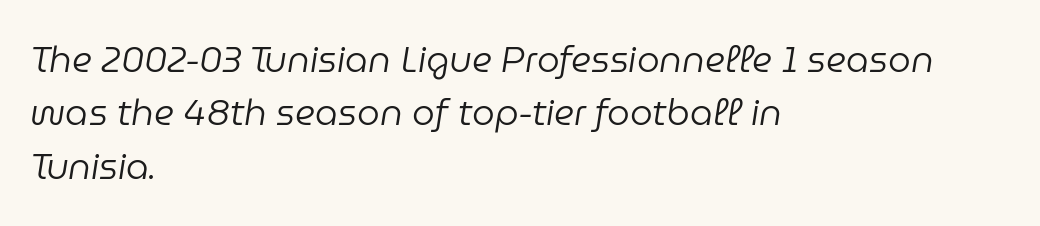
There's an unmistakable incline to the writing here. Plain, unruled lines of type. Does extra space separate the letters? No, they use regular spacing. Each letter keeps its own natural width here, so spacing adapts to shape. Notice how the passage keeps a crisp vertical edge on the left only. Bold? No — there's no thickening of the strokes.
